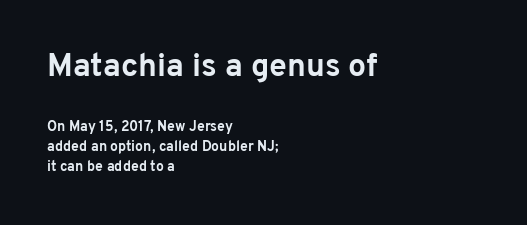
The image shows 32 px bold sans-serif type, upright; set left-aligned, normal line spacing (1.43x), normal letter spacing, not underlined; the first (top) block is 2.29x larger; low stroke contrast and a medium x-height.
